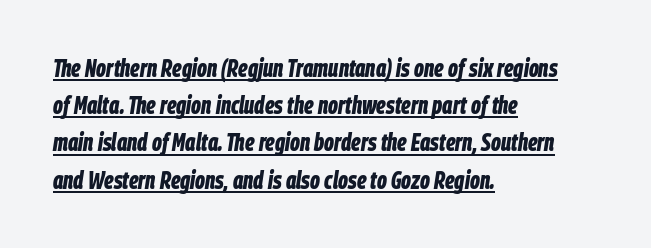
Words appear dense and cohesive because spacing is normal. Compared with typical paragraphs, the rows here are spaced about the same. Honestly, the underline is the first thing you notice here. Visually the block forms a straight wall on the left and a jagged coastline on the right. The letters are bold, with thick, heavy strokes. If you drew a line through each stem, it would be angled.
